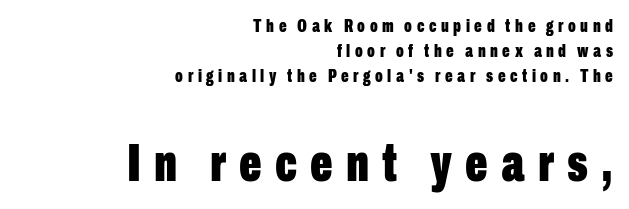
{"serif": "no", "italic": "no", "bold": "yes", "weight": "bold", "width": "condensed", "stroke_contrast": "low", "x_height": "medium", "monospaced": "no", "underline": "no", "align": "right", "line_spacing": "normal", "line_spacing_ratio": 1.4, "letter_spacing": "wide", "letter_spacing_em": 0.25, "larger_block": "second", "size_ratio": 2.94, "glyph_px": 53}
